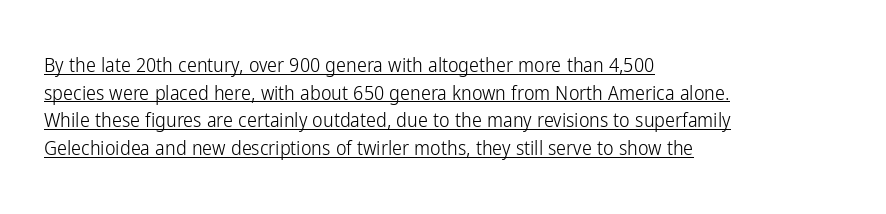
The image shows 20 px text type, upright; set left-aligned, normal line spacing (1.38x), normal letter spacing, underlined.
